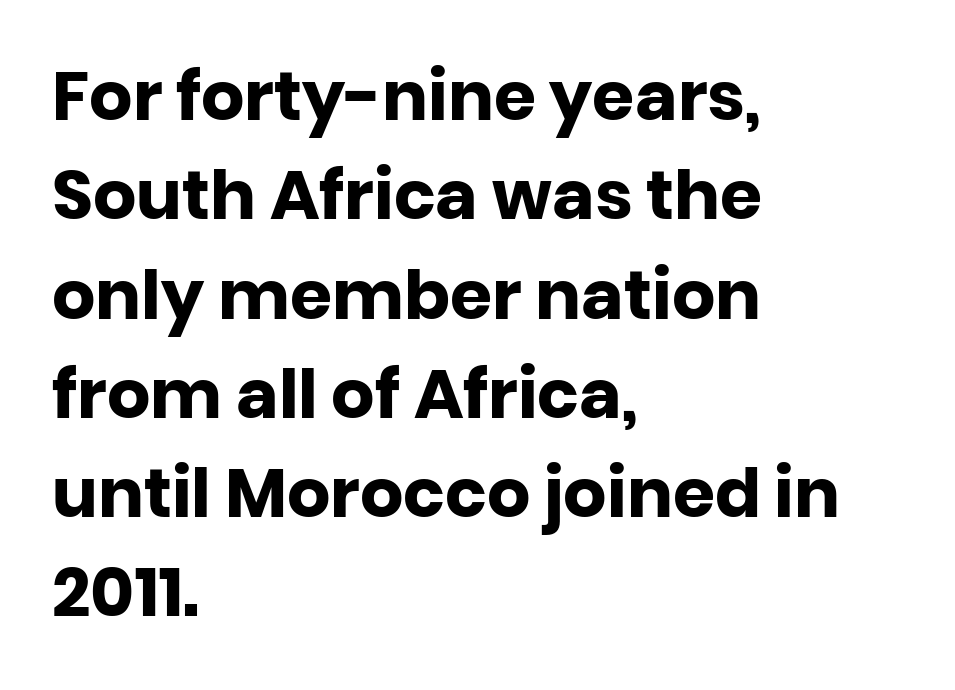
The image shows 68 px heavy sans-serif type, upright; set left-aligned, normal line spacing (1.46x), normal letter spacing, not underlined; low stroke contrast and a large x-height.
